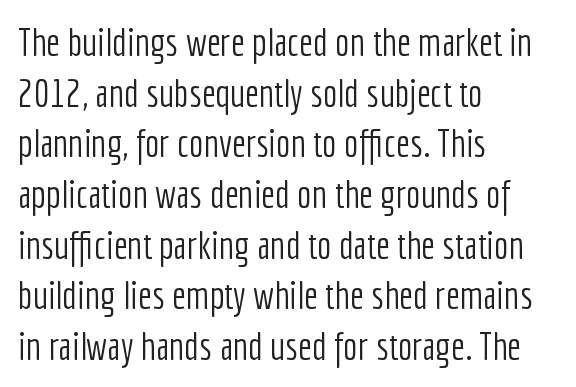
The image shows 39 px light, condensed sans-serif type, upright; set left-aligned, normal line spacing (1.3x), normal letter spacing, not underlined; low stroke contrast and a medium x-height.
